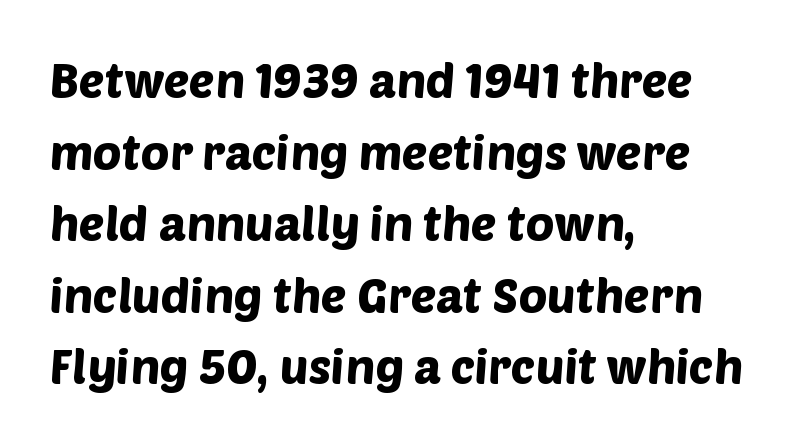
The image shows 48 px sans-serif type; set left-aligned, normal line spacing (1.49x), normal letter spacing, not underlined; low stroke contrast and a large x-height.
